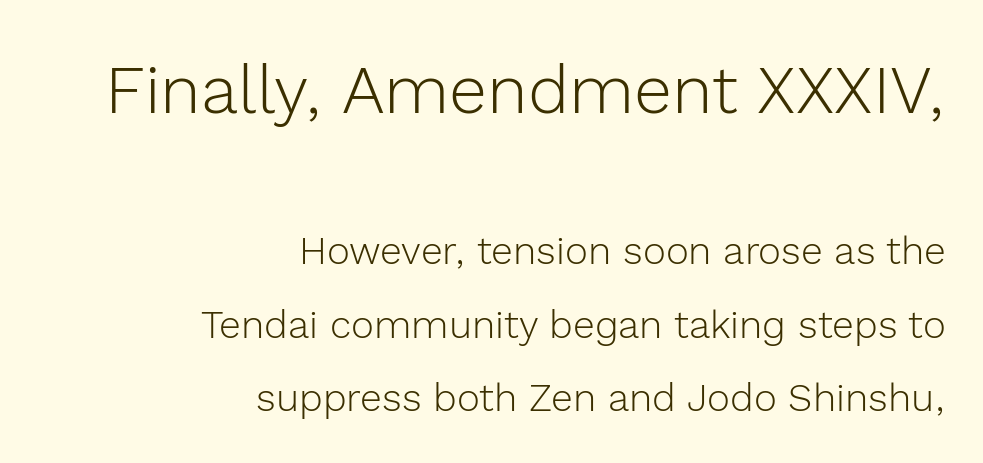
{"serif": "no", "italic": "no", "bold": "no", "weight": "light", "width": "normal", "x_height": "medium", "monospaced": "no", "underline": "no", "align": "right", "line_spacing_ratio": 1.89, "letter_spacing": "normal", "letter_spacing_em": 0.0, "larger_block": "first", "size_ratio": 1.74, "glyph_px": 68}
